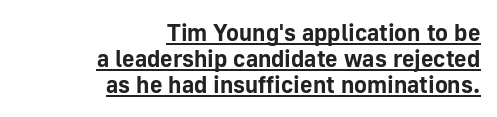
The image shows 24 px bold type, upright; set right-aligned, tight line spacing (1.09x), normal letter spacing, underlined.
